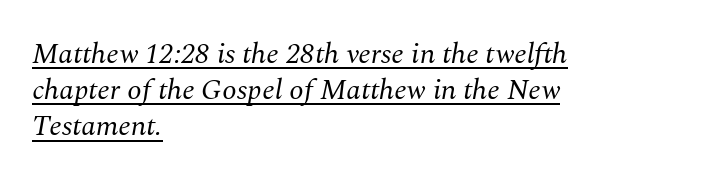
{"serif": "yes", "italic": "yes", "lean": "right", "slant_degrees": 10, "bold": "no", "weight": "regular", "width": "normal", "stroke_contrast": "medium", "x_height": "medium", "monospaced": "no", "underline": "yes", "align": "left", "line_spacing": "normal", "line_spacing_ratio": 1.25, "letter_spacing": "normal", "letter_spacing_em": 0.0, "glyph_px": 29}
